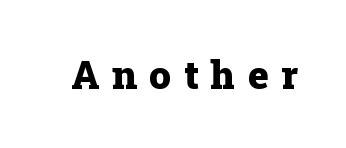
Rendered with straight, roman letterforms. Small tapered or slab feet sit at the stroke ends, so this counts as serif. What stands out about the letter spacing? Its width — letters are far apart. Check the space under the baseline: it is left empty.
